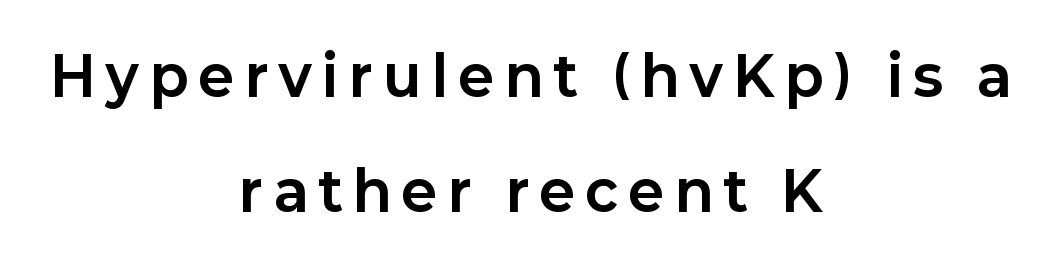
Q: Is the text bold? A: Yes.
Q: Is the text italic (slanted)? A: No, it is upright.
Q: Is the typeface a serif or a sans-serif typeface? A: Sans-serif.
Q: Is the text underlined? A: No.
Q: How is the paragraph aligned? A: Centered.
Q: Is the spacing between letters normal or unusually wide? A: Unusually wide.
Q: Is the spacing between lines tight, normal or loose? A: Loose.
Q: Width (condensed, normal, or wide)? A: Normal.
Q: Stroke contrast? A: Low.
Q: x-height? A: Medium.
Q: Monospaced? A: No.
